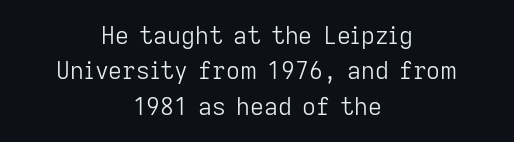
{"italic": "no", "bold": "no", "underline": "no", "align": "center", "line_spacing": "normal", "line_spacing_ratio": 1.47, "letter_spacing": "normal", "letter_spacing_em": 0.0, "glyph_px": 24}
